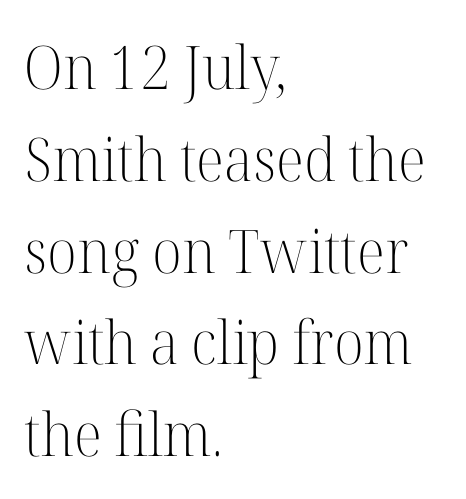
The image shows 60 px light serif type, upright; set left-aligned, normal line spacing (1.53x), normal letter spacing, not underlined; high stroke contrast and a medium x-height.
